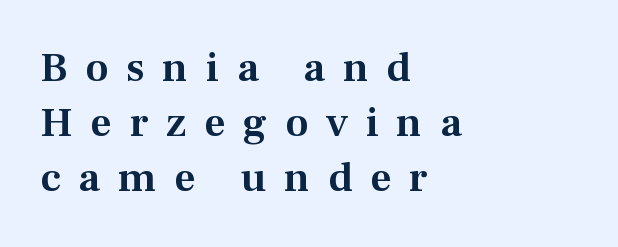
{"serif": "yes", "italic": "no", "width": "normal", "stroke_contrast": "medium", "x_height": "medium", "monospaced": "no", "underline": "no", "align": "left", "line_spacing": "normal", "line_spacing_ratio": 1.31, "letter_spacing": "wide", "letter_spacing_em": 0.42, "glyph_px": 42}
